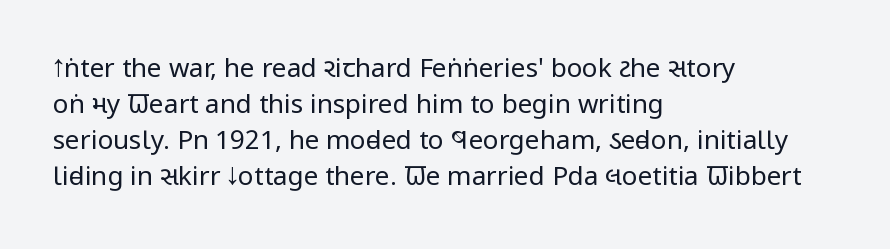
Q: Is the text bold? A: No.
Q: Is the text italic (slanted)? A: No, it is upright.
Q: Is the text underlined? A: No.
Q: How is the paragraph aligned? A: Left-aligned.
Q: Is the spacing between letters normal or unusually wide? A: Normal.
Q: Is the spacing between lines tight, normal or loose? A: Normal.
